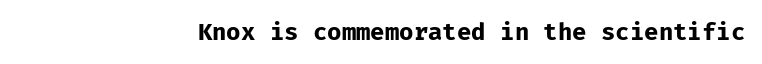
The image shows 24 px bold type, upright; set normal letter spacing, not underlined.
